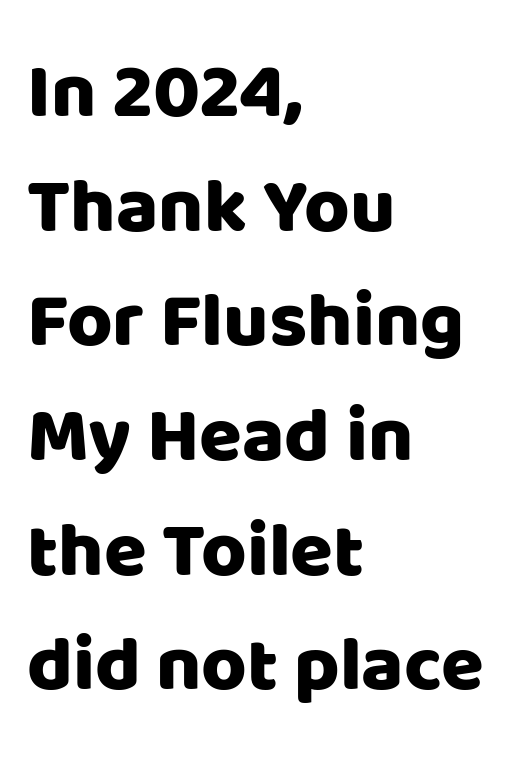
The string is rendered with underlining switched off. Between one letter and the next there's only the usual sliver of space. Observe the absence of serifs on each vertical stroke in this sample. The rows are spaced the way most documents space them. When letters stand straight like this, we call the style roman or upright.
